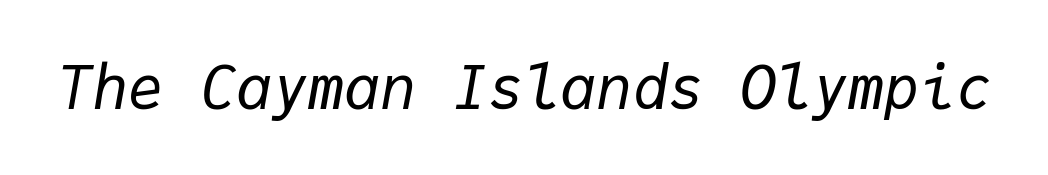
The image shows 60 px regular-weight type, italic (leaning right), monospaced; set normal letter spacing, not underlined; low stroke contrast and a medium x-height.
